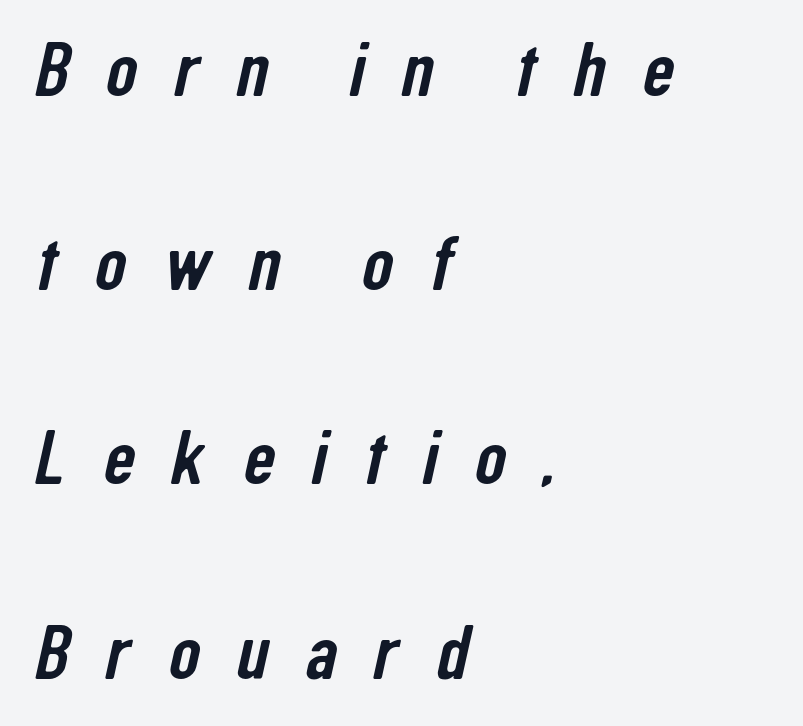
{"serif": "no", "width": "condensed", "stroke_contrast": "low", "x_height": "medium", "monospaced": "no", "underline": "no", "align": "left", "line_spacing": "loose", "line_spacing_ratio": 2.49, "letter_spacing": "wide", "letter_spacing_em": 0.47, "glyph_px": 78}
